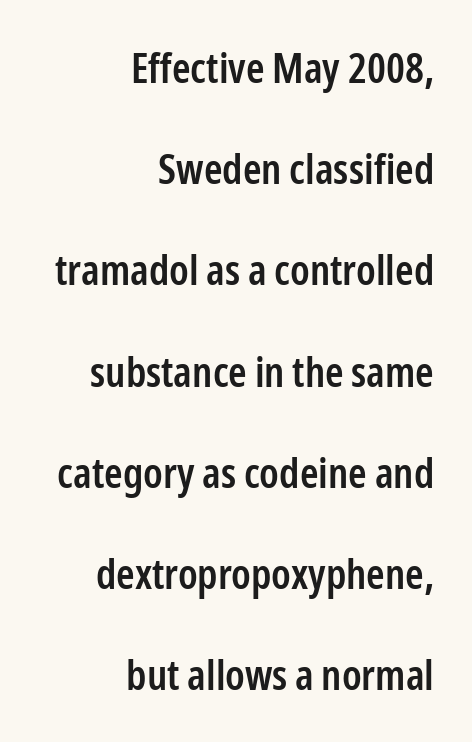
Posture: straight, roman, zero tilt. The rag falls on the left side of this text block. I'd call this a sans setting — the letters go barefoot. Think of a printed novel: that variable character pitch is what you see here.
